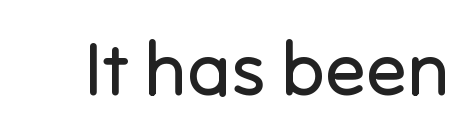
The image shows 75 px regular-weight sans-serif type, upright; set normal letter spacing, not underlined; low stroke contrast and a medium x-height.
